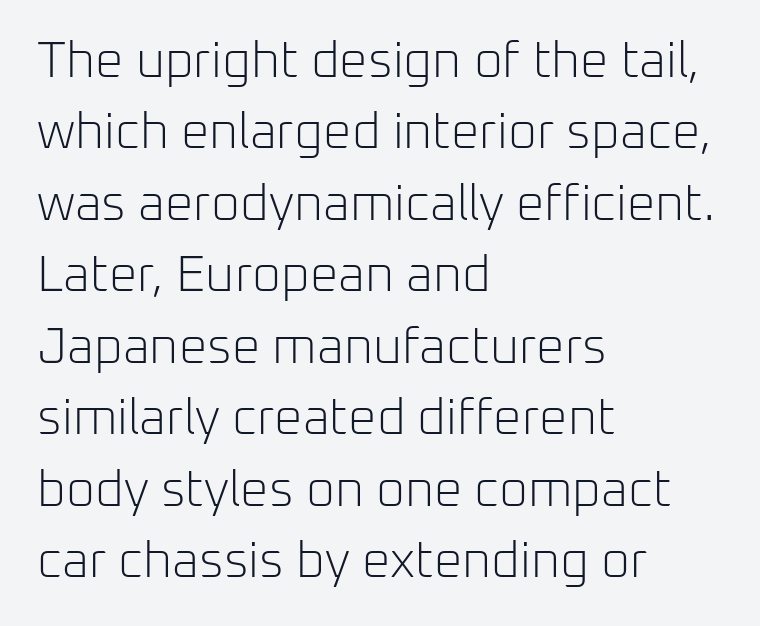
Q: Is the text bold? A: No.
Q: Is the text italic (slanted)? A: No, it is upright.
Q: Is the typeface a serif or a sans-serif typeface? A: Sans-serif.
Q: Is the text underlined? A: No.
Q: How is the paragraph aligned? A: Left-aligned.
Q: Is the spacing between letters normal or unusually wide? A: Normal.
Q: Is the spacing between lines tight, normal or loose? A: Normal.
Q: Width (condensed, normal, or wide)? A: Normal.
Q: Stroke contrast? A: Low.
Q: x-height? A: Medium.
Q: Monospaced? A: No.
